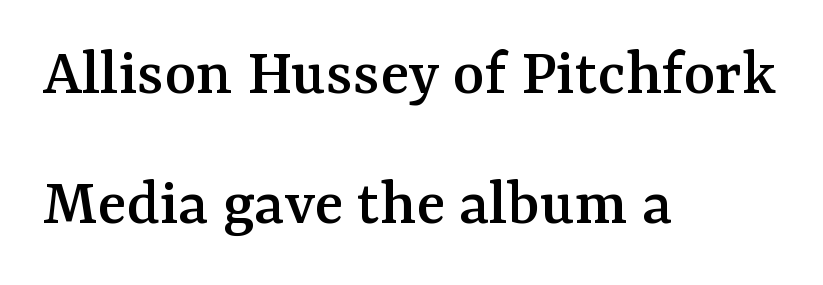
Q: Is the text italic (slanted)? A: No, it is upright.
Q: Is the typeface a serif or a sans-serif typeface? A: Serif.
Q: Is the text underlined? A: No.
Q: How is the paragraph aligned? A: Left-aligned.
Q: Is the spacing between letters normal or unusually wide? A: Normal.
Q: Is the spacing between lines tight, normal or loose? A: Loose.
Q: Width (condensed, normal, or wide)? A: Normal.
Q: Stroke contrast? A: Medium.
Q: x-height? A: Medium.
Q: Monospaced? A: No.
